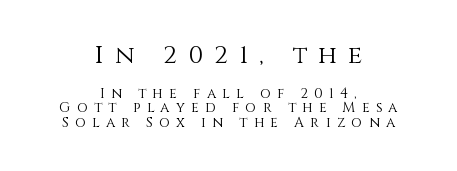
The rendering shrinks the type as you move from the upper chunk to the lower. Plain, unruled lines of type. Stroke mass is kept to a normal reading level or below. The rendering inserts visible extra space after every character. Compared with typical paragraphs, the rows here are closer together.
